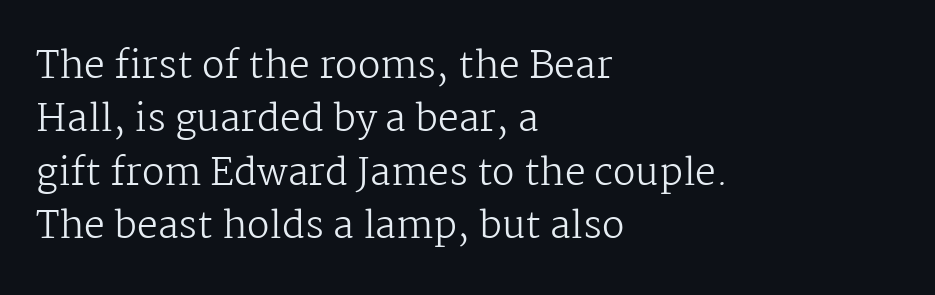
{"serif": "yes", "italic": "no", "bold": "no", "weight": "regular", "width": "normal", "stroke_contrast": "medium", "x_height": "medium", "monospaced": "no", "underline": "no", "align": "left", "line_spacing": "normal", "line_spacing_ratio": 1.44, "letter_spacing": "normal", "letter_spacing_em": 0.0, "glyph_px": 37}
